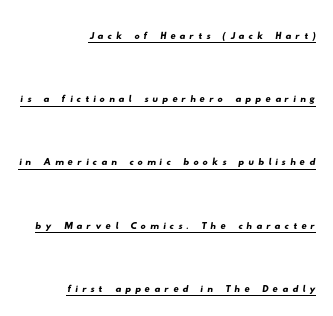
Q: Is the text underlined? A: Yes.
Q: How is the paragraph aligned? A: Right-aligned.
Q: Is the spacing between lines tight, normal or loose? A: Loose.
